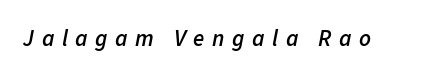
Weight check: semibold — heavier than regular, not quite bold. The rendering inserts visible extra space after every character. Would a proofreader flag this as italicized? Yes. The baseline area is clear.
